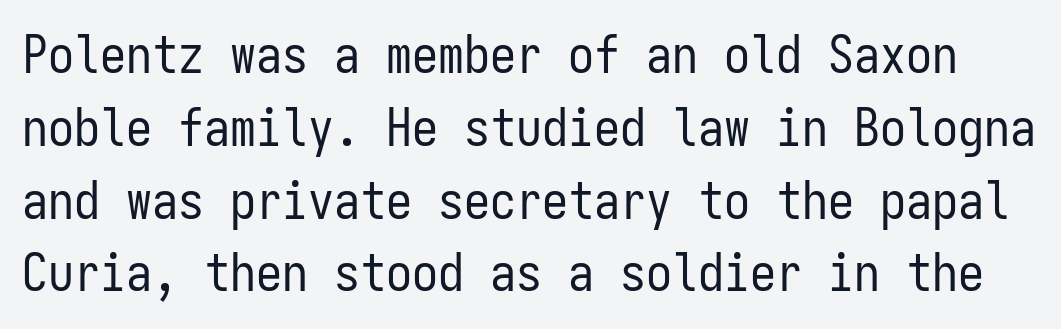
The letters sit at their default tracking, neither squeezed nor spread. Has an underline been added? It has not. Letters have the restrained weight of plain body copy at most. A typesetter would mark this as roman, not italic. Every character here occupies the same horizontal width, giving the sample a typewriter-like rhythm.
